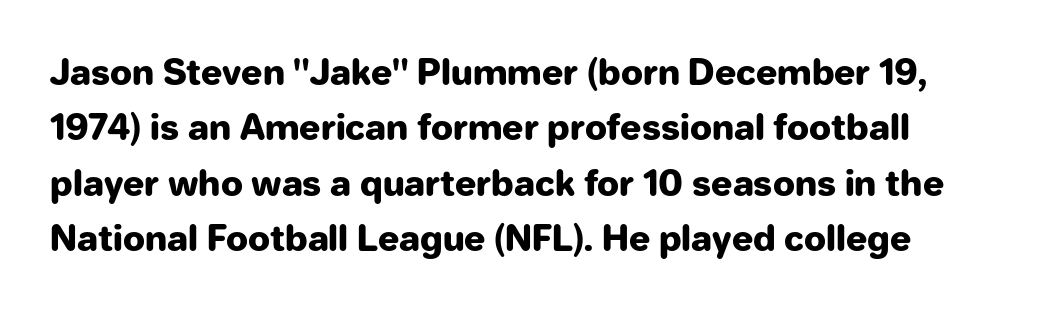
Q: Is the text bold? A: Yes.
Q: Is the text italic (slanted)? A: No, it is upright.
Q: Is the typeface a serif or a sans-serif typeface? A: Sans-serif.
Q: Is the text underlined? A: No.
Q: How is the paragraph aligned? A: Left-aligned.
Q: Is the spacing between letters normal or unusually wide? A: Normal.
Q: Is the spacing between lines tight, normal or loose? A: Normal.
Q: Width (condensed, normal, or wide)? A: Normal.
Q: Stroke contrast? A: Low.
Q: x-height? A: Medium.
Q: Monospaced? A: No.
